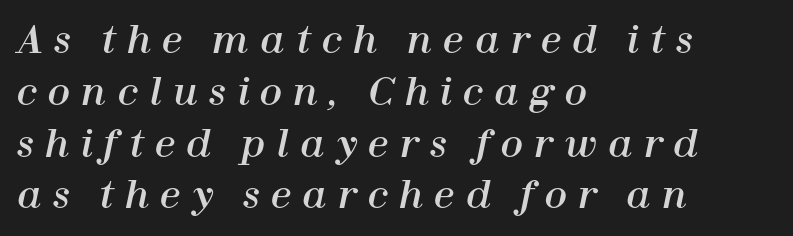
Q: Is the text italic (slanted)? A: Yes, it leans right by about 12 degrees.
Q: Is the text underlined? A: No.
Q: How is the paragraph aligned? A: Left-aligned.
Q: Is the spacing between letters normal or unusually wide? A: Unusually wide.
Q: Is the spacing between lines tight, normal or loose? A: Normal.
Q: Width (condensed, normal, or wide)? A: Normal.
Q: Stroke contrast? A: High.
Q: x-height? A: Medium.
Q: Monospaced? A: No.
